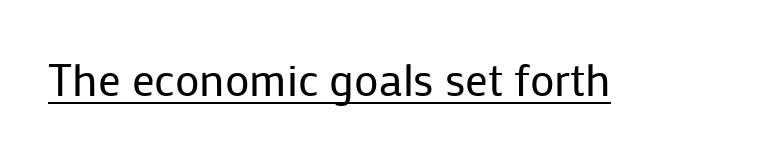
Q: Is the text bold? A: No.
Q: Is the text italic (slanted)? A: No, it is upright.
Q: Is the typeface a serif or a sans-serif typeface? A: Sans-serif.
Q: Is the text underlined? A: Yes.
Q: Is the spacing between letters normal or unusually wide? A: Normal.
Q: Width (condensed, normal, or wide)? A: Normal.
Q: Stroke contrast? A: Low.
Q: x-height? A: Medium.
Q: Monospaced? A: No.
